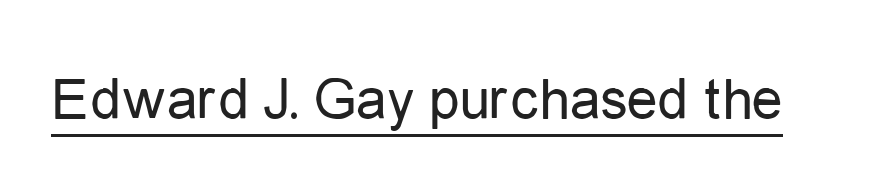
{"serif": "no", "italic": "no", "bold": "no", "weight": "regular", "width": "condensed", "stroke_contrast": "low", "x_height": "medium", "monospaced": "no", "underline": "yes", "letter_spacing": "normal", "letter_spacing_em": 0.0, "glyph_px": 61}
